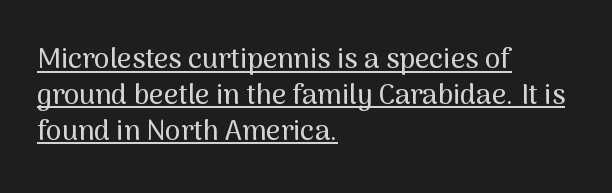
{"serif": "no", "italic": "no", "width": "normal", "stroke_contrast": "medium", "x_height": "medium", "monospaced": "no", "underline": "yes", "align": "left", "line_spacing": "normal", "line_spacing_ratio": 1.28, "letter_spacing": "normal", "letter_spacing_em": 0.0, "glyph_px": 28}
